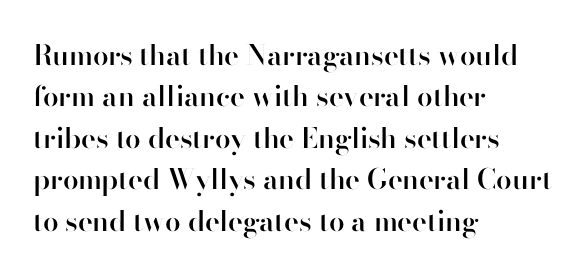
{"serif": "no", "italic": "no", "bold": "semi", "weight": "semibold", "width": "normal", "stroke_contrast": "high", "x_height": "small", "monospaced": "no", "underline": "no", "align": "left", "line_spacing": "normal", "line_spacing_ratio": 1.48, "letter_spacing": "normal", "letter_spacing_em": 0.0, "glyph_px": 28}
